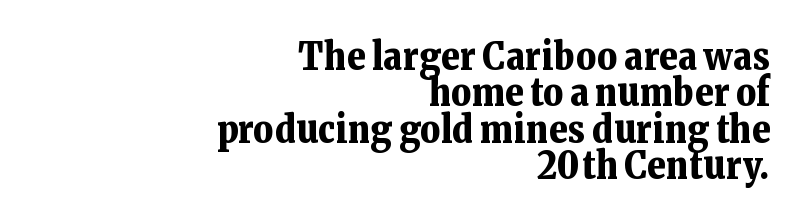
The image shows 38 px bold serif type, upright; set right-aligned, tight line spacing (0.96x), normal letter spacing, not underlined; low stroke contrast and a medium x-height.
